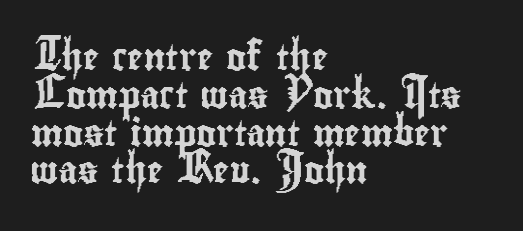
{"italic": "no", "underline": "no", "align": "left", "line_spacing": "normal", "line_spacing_ratio": 1.4, "letter_spacing": "normal", "letter_spacing_em": 0.0, "glyph_px": 27}
